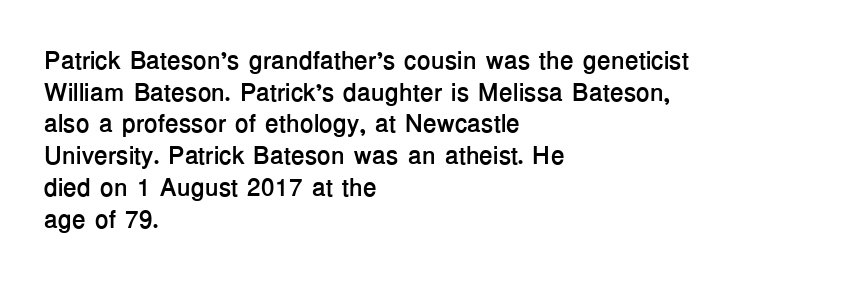
Short and long lines alike share a common starting point at left. The vertical gap from one line to the next is medium. Does the lettering tilt? It doesn't — this is upright. Underline: absent. The tracking reads as untouched default to a designer's eye. Chunky letters — that's bold for sure.
